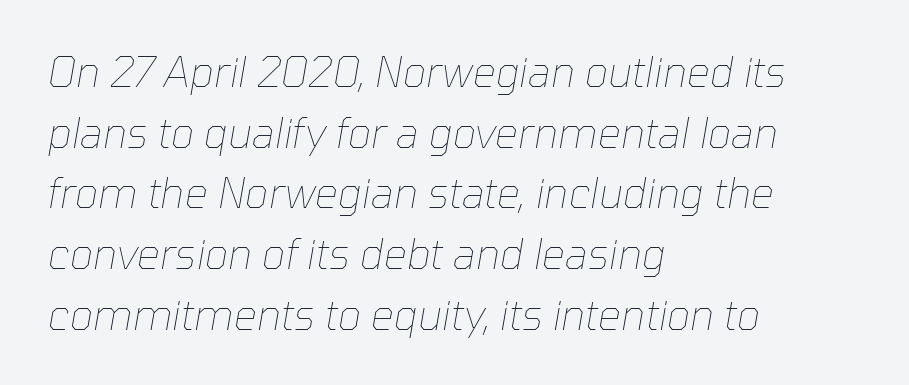
{"italic": "yes", "lean": "right", "slant_degrees": 10, "bold": "no", "weight": "thin", "width": "normal", "stroke_contrast": "low", "x_height": "medium", "monospaced": "no", "underline": "no", "align": "left", "line_spacing": "normal", "line_spacing_ratio": 1.48, "letter_spacing": "normal", "letter_spacing_em": 0.0, "glyph_px": 41}
